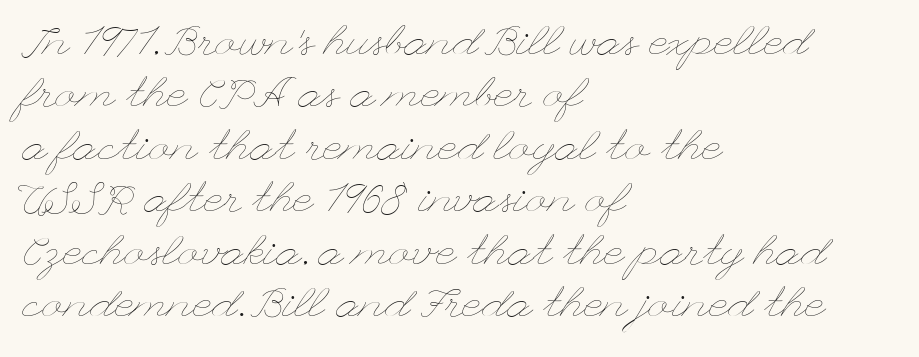
Q: Is the text bold? A: No.
Q: Is the text italic (slanted)? A: Yes.
Q: Is the text underlined? A: No.
Q: How is the paragraph aligned? A: Left-aligned.
Q: Is the spacing between letters normal or unusually wide? A: Normal.
Q: Width (condensed, normal, or wide)? A: Wide.
Q: Stroke contrast? A: Low.
Q: x-height? A: Small.
